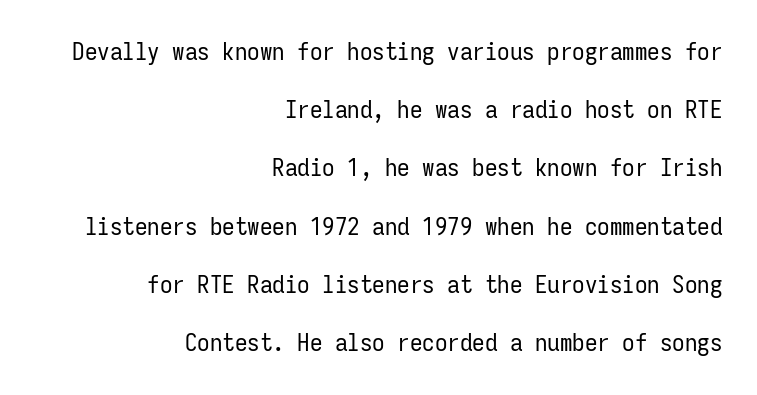
{"italic": "no", "bold": "no", "underline": "no", "align": "right", "line_spacing": "loose", "line_spacing_ratio": 2.33, "letter_spacing": "normal", "letter_spacing_em": 0.0, "glyph_px": 25}
